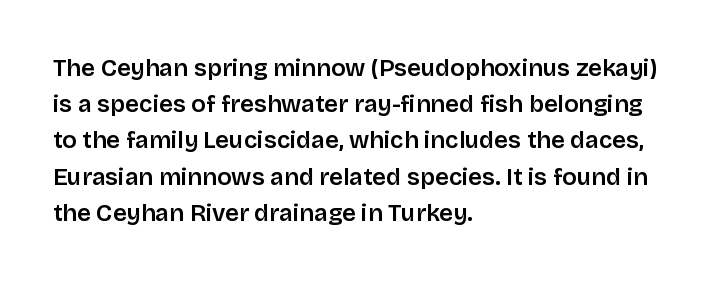
Q: Is the text italic (slanted)? A: No, it is upright.
Q: Is the text underlined? A: No.
Q: How is the paragraph aligned? A: Left-aligned.
Q: Is the spacing between letters normal or unusually wide? A: Normal.
Q: Is the spacing between lines tight, normal or loose? A: Normal.
